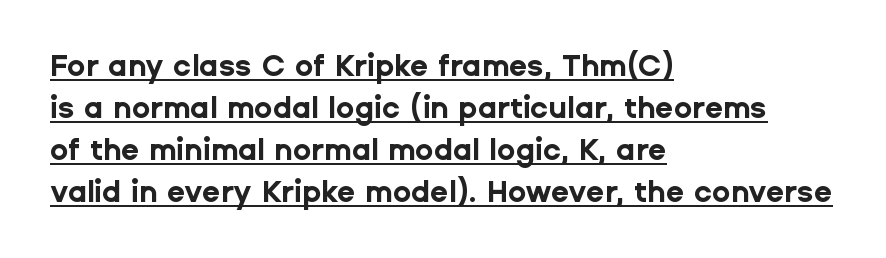
The strokes are fattened all the way to bold. No extra tracking has been applied to these lines. Underline: present. The type sits square on the baseline with zero lean. Varying glyph widths throughout — classic text-font behaviour. Evenly set lines give the paragraph a standard silhouette.
